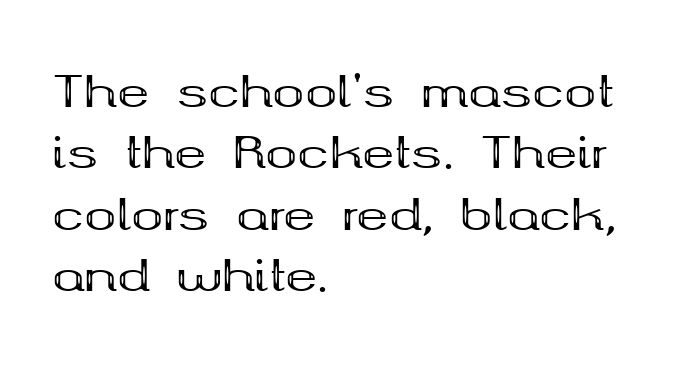
Q: Is the text bold? A: Yes.
Q: Is the text italic (slanted)? A: No, it is upright.
Q: Is the typeface a serif or a sans-serif typeface? A: Serif.
Q: Is the text underlined? A: No.
Q: How is the paragraph aligned? A: Left-aligned.
Q: Is the spacing between letters normal or unusually wide? A: Normal.
Q: Is the spacing between lines tight, normal or loose? A: Normal.
Q: Width (condensed, normal, or wide)? A: Wide.
Q: Stroke contrast? A: Medium.
Q: x-height? A: Medium.
Q: Monospaced? A: No.
